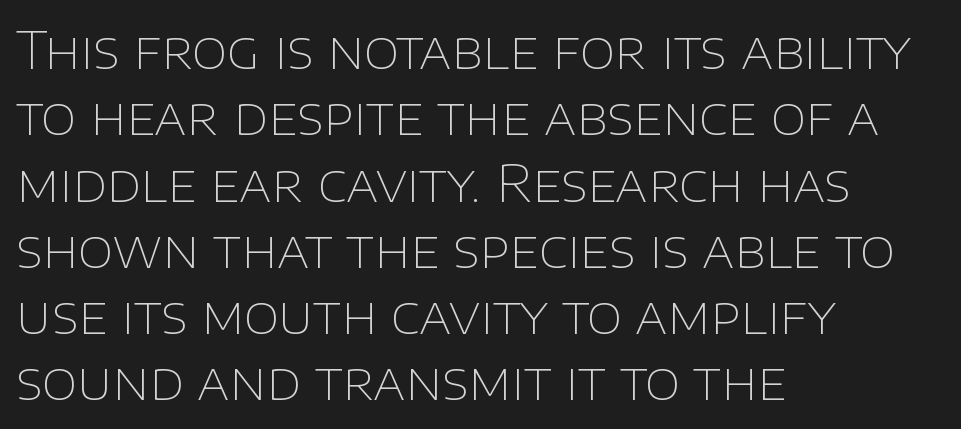
Q: Is the text bold? A: No.
Q: Is the text italic (slanted)? A: No, it is upright.
Q: Is the typeface a serif or a sans-serif typeface? A: Sans-serif.
Q: Is the text underlined? A: No.
Q: How is the paragraph aligned? A: Left-aligned.
Q: Is the spacing between letters normal or unusually wide? A: Normal.
Q: Is the spacing between lines tight, normal or loose? A: Normal.
Q: Width (condensed, normal, or wide)? A: Normal.
Q: Stroke contrast? A: Low.
Q: x-height? A: Large.
Q: Monospaced? A: No.
